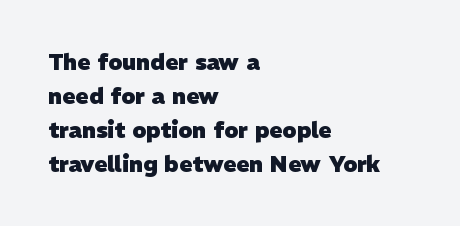
The baseline area is clear. This block has exactly the height ordinary leading produces. The rendering keeps characters at their native spacing. These lines stack with their left ends in a neat column. Students, this is bold: see how much ink each stroke carries.
